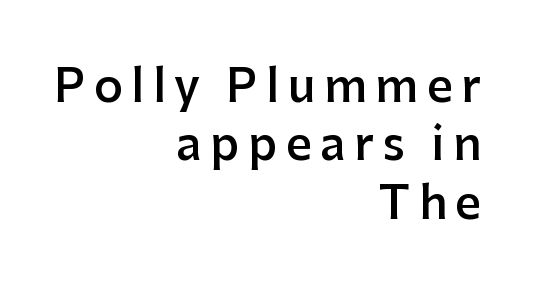
Q: Is the text bold? A: Semi-bold.
Q: Is the text italic (slanted)? A: No, it is upright.
Q: Is the typeface a serif or a sans-serif typeface? A: Sans-serif.
Q: Is the text underlined? A: No.
Q: How is the paragraph aligned? A: Right-aligned.
Q: Is the spacing between lines tight, normal or loose? A: Normal.
Q: Width (condensed, normal, or wide)? A: Normal.
Q: Stroke contrast? A: Low.
Q: x-height? A: Medium.
Q: Monospaced? A: No.
